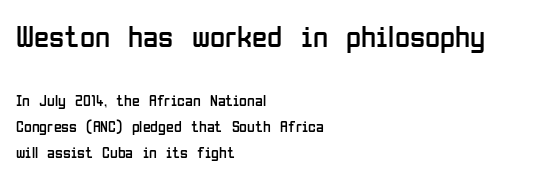
Q: Is the text bold? A: No.
Q: Is the text italic (slanted)? A: No, it is upright.
Q: Is the typeface a serif or a sans-serif typeface? A: Sans-serif.
Q: Is the text underlined? A: No.
Q: How is the paragraph aligned? A: Left-aligned.
Q: Is the spacing between letters normal or unusually wide? A: Normal.
Q: Is the spacing between lines tight, normal or loose? A: Normal.
Q: Which block of text is set in a larger size, the first (top) or the second (bottom)? A: The first (top) one.
Q: Width (condensed, normal, or wide)? A: Condensed.
Q: Stroke contrast? A: Low.
Q: x-height? A: Medium.
Q: Monospaced? A: No.
